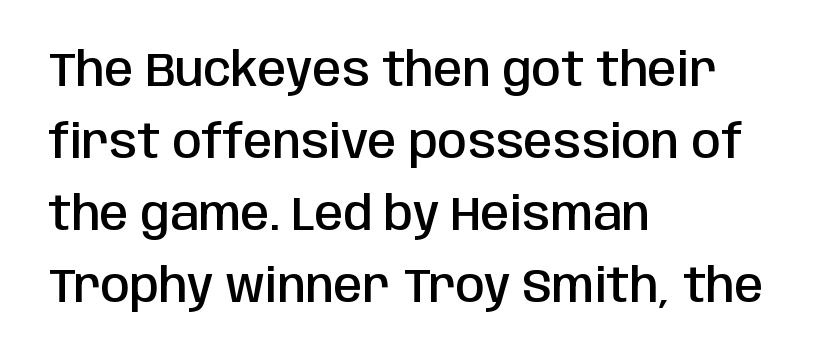
The glyphs have the mass of a demibold cut, below bold. Each letter keeps its own natural width here, so spacing adapts to shape. The rendering keeps characters at their native spacing. A bare baseline throughout the passage. Horizontal bands of white between lines are of average thickness.
